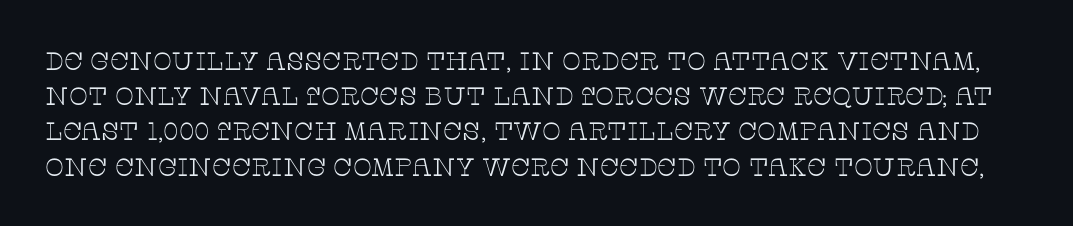
Q: Is the text bold? A: No.
Q: Is the text italic (slanted)? A: No, it is upright.
Q: Is the text underlined? A: No.
Q: Is the spacing between letters normal or unusually wide? A: Normal.
Q: Is the spacing between lines tight, normal or loose? A: Normal.
